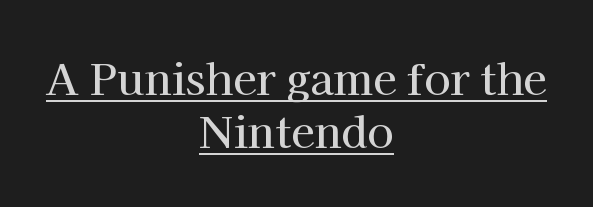
Q: Is the text italic (slanted)? A: No, it is upright.
Q: Is the typeface a serif or a sans-serif typeface? A: Serif.
Q: Is the text underlined? A: Yes.
Q: How is the paragraph aligned? A: Centered.
Q: Is the spacing between letters normal or unusually wide? A: Normal.
Q: Width (condensed, normal, or wide)? A: Normal.
Q: Stroke contrast? A: High.
Q: x-height? A: Medium.
Q: Monospaced? A: No.
